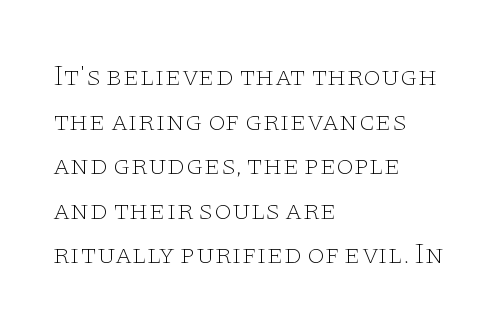
{"serif": "yes", "italic": "no", "bold": "no", "weight": "thin", "width": "wide", "stroke_contrast": "low", "x_height": "large", "monospaced": "no", "underline": "no", "align": "left", "line_spacing": "normal", "line_spacing_ratio": 1.59, "letter_spacing": "normal", "letter_spacing_em": 0.0, "glyph_px": 28}
